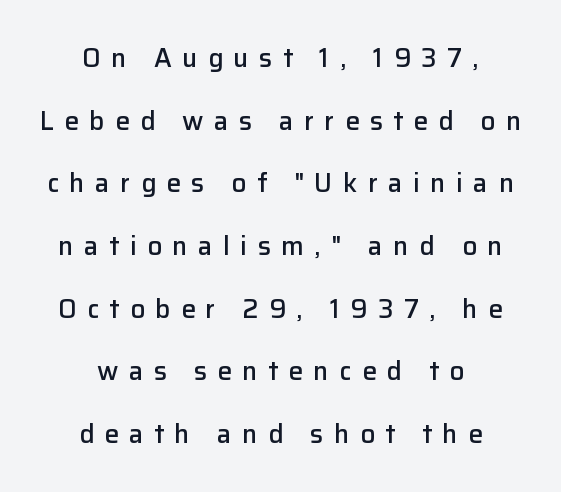
The image shows 26 px text type, upright; set centered, loose line spacing (2.41x), unusually wide letter spacing (+0.4 em), not underlined.
